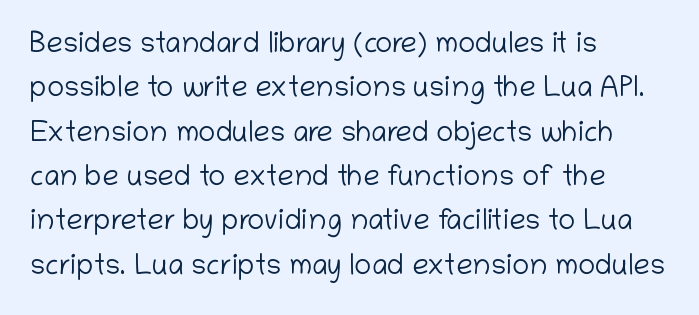
The image shows 29 px light sans-serif type, upright; set left-aligned, normal line spacing (1.53x), normal letter spacing, not underlined; low stroke contrast and a medium x-height.
